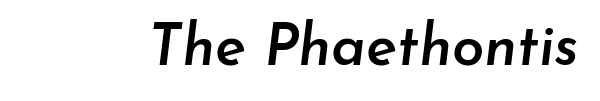
The image shows 58 px semibold type, italic (leaning right); set normal letter spacing, not underlined; low stroke contrast and a small x-height.
